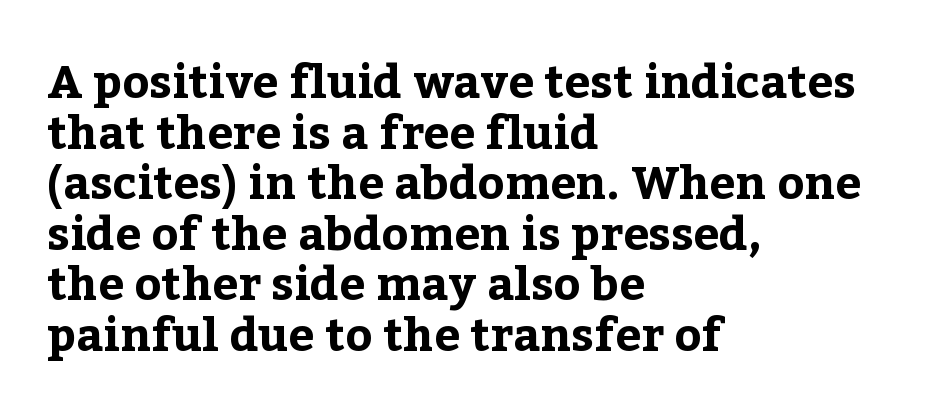
Q: Is the text bold? A: Yes.
Q: Is the text italic (slanted)? A: No, it is upright.
Q: Is the typeface a serif or a sans-serif typeface? A: Serif.
Q: Is the text underlined? A: No.
Q: How is the paragraph aligned? A: Left-aligned.
Q: Is the spacing between letters normal or unusually wide? A: Normal.
Q: Is the spacing between lines tight, normal or loose? A: Tight.
Q: Width (condensed, normal, or wide)? A: Normal.
Q: Stroke contrast? A: Low.
Q: x-height? A: Medium.
Q: Monospaced? A: No.
